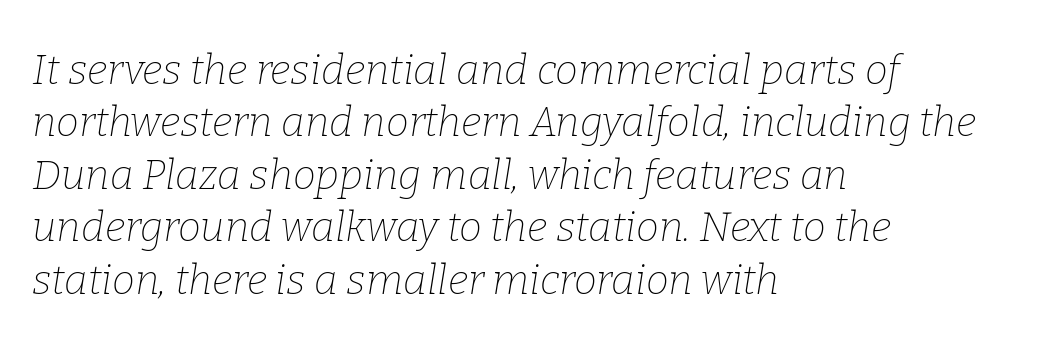
Q: Is the text bold? A: No.
Q: Is the text italic (slanted)? A: Yes, it leans right by about 9 degrees.
Q: Is the typeface a serif or a sans-serif typeface? A: Serif.
Q: Is the text underlined? A: No.
Q: How is the paragraph aligned? A: Left-aligned.
Q: Is the spacing between letters normal or unusually wide? A: Normal.
Q: Is the spacing between lines tight, normal or loose? A: Normal.
Q: Width (condensed, normal, or wide)? A: Normal.
Q: Stroke contrast? A: Low.
Q: x-height? A: Medium.
Q: Monospaced? A: No.
